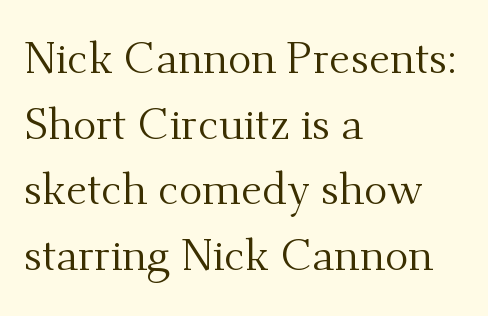
Q: Is the text bold? A: No.
Q: Is the text italic (slanted)? A: No, it is upright.
Q: Is the typeface a serif or a sans-serif typeface? A: Serif.
Q: Is the text underlined? A: No.
Q: How is the paragraph aligned? A: Left-aligned.
Q: Is the spacing between letters normal or unusually wide? A: Normal.
Q: Is the spacing between lines tight, normal or loose? A: Normal.
Q: Width (condensed, normal, or wide)? A: Normal.
Q: Stroke contrast? A: Medium.
Q: x-height? A: Small.
Q: Monospaced? A: No.
